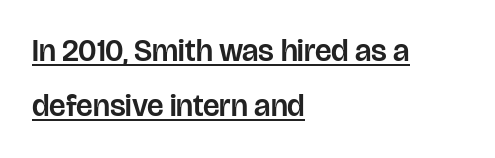
{"serif": "no", "italic": "no", "width": "normal", "stroke_contrast": "low", "x_height": "large", "monospaced": "no", "underline": "yes", "align": "left", "line_spacing_ratio": 1.79, "letter_spacing": "normal", "letter_spacing_em": 0.0, "glyph_px": 31}
